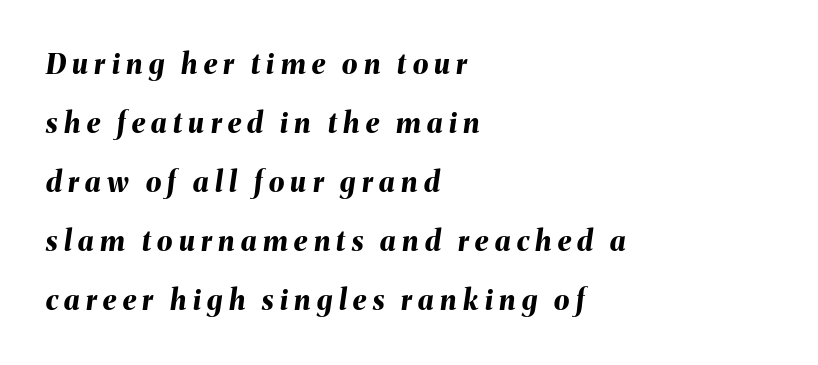
Q: Is the text bold? A: Yes.
Q: Is the text italic (slanted)? A: Yes, it leans right by about 8 degrees.
Q: Is the text underlined? A: No.
Q: How is the paragraph aligned? A: Left-aligned.
Q: Is the spacing between letters normal or unusually wide? A: Unusually wide.
Q: Is the spacing between lines tight, normal or loose? A: Loose.
Q: Width (condensed, normal, or wide)? A: Normal.
Q: Stroke contrast? A: Medium.
Q: x-height? A: Medium.
Q: Monospaced? A: No.
